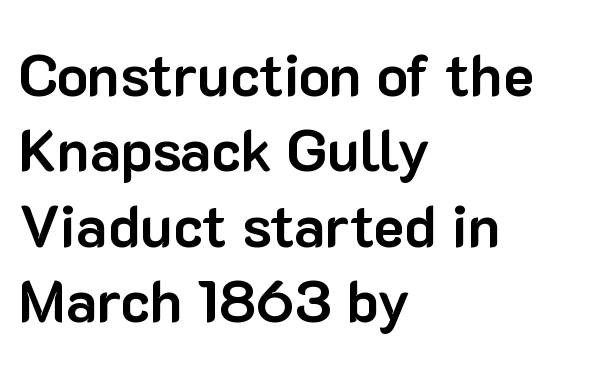
{"serif": "no", "italic": "no", "bold": "yes", "weight": "bold", "width": "normal", "stroke_contrast": "low", "x_height": "medium", "monospaced": "no", "underline": "no", "align": "left", "line_spacing": "normal", "line_spacing_ratio": 1.3, "letter_spacing": "normal", "letter_spacing_em": 0.0, "glyph_px": 58}
